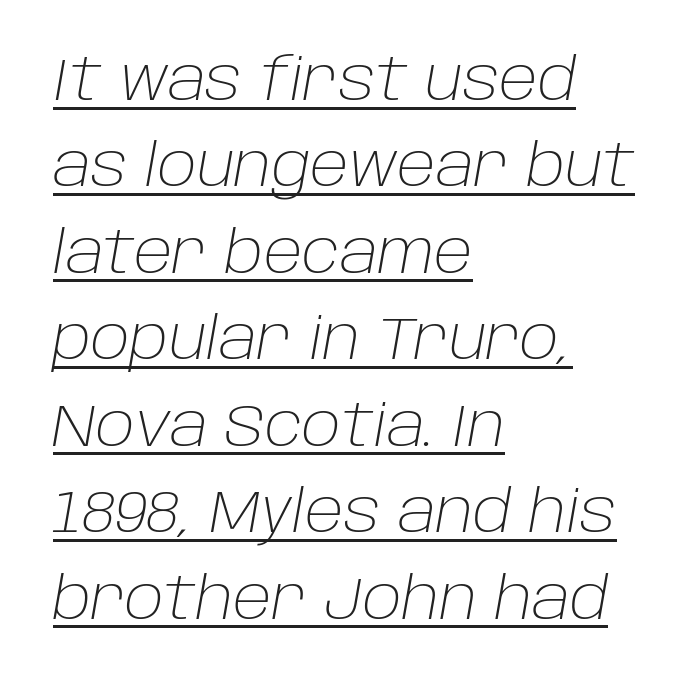
A quiet, ordinary-to-light weight characterises the typeface. The text block is weighted toward the left margin, trailing off unevenly rightward. The rendering applies a slant to the glyphs. This sample has the flowing, uneven cadence of proportional lettering. A continuous stroke trails under the words, as in a hyperlink.
